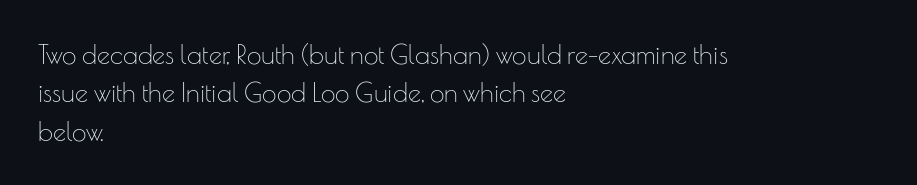
Leftover space on each line is placed entirely after the last word. The font sits on the lighter half of the weight spectrum, regular included. Here the glyphs are tracked normally, forming tight word shapes. Evenly set lines give the paragraph a standard silhouette. The area under the type is left untouched. The letters stand upright; this is a roman face.
